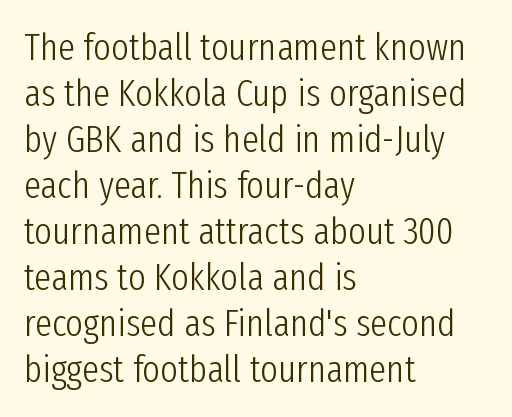
Ordinary non-slanted type is in use. The rendering uses natural spacing where letterforms have individual widths. Descender tails drop into unmarked territory. Visually the block forms a straight wall on the left and a jagged coastline on the right. This rendering leaves character spacing at its baseline value. Font category for this specimen: sans-serif.
